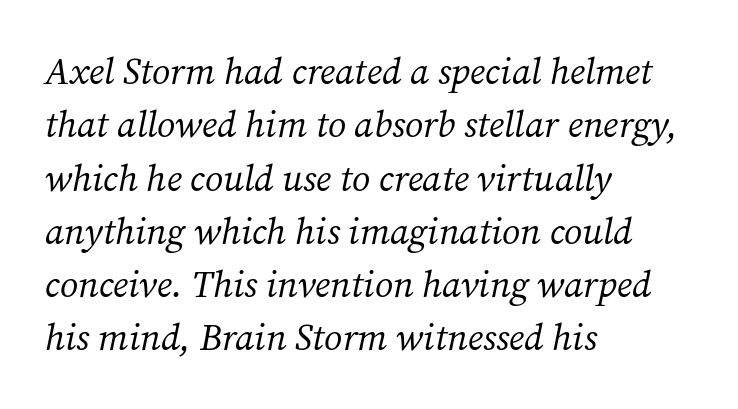
{"serif": "yes", "italic": "yes", "lean": "right", "slant_degrees": 12, "bold": "no", "weight": "regular", "width": "normal", "stroke_contrast": "medium", "x_height": "medium", "monospaced": "no", "underline": "no", "align": "left", "line_spacing": "normal", "line_spacing_ratio": 1.44, "letter_spacing": "normal", "letter_spacing_em": 0.0, "glyph_px": 37}
